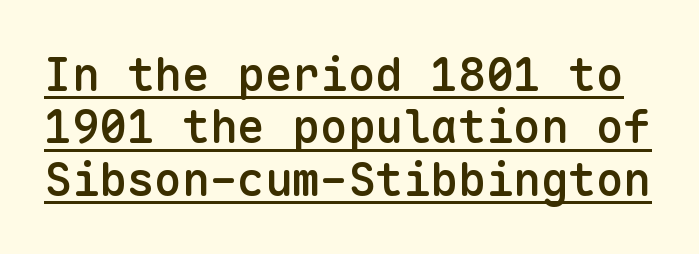
Q: Is the text bold? A: Semi-bold.
Q: Is the text italic (slanted)? A: No, it is upright.
Q: Is the typeface a serif or a sans-serif typeface? A: Sans-serif.
Q: Is the text underlined? A: Yes.
Q: Is the spacing between letters normal or unusually wide? A: Normal.
Q: Is the spacing between lines tight, normal or loose? A: Tight.
Q: Width (condensed, normal, or wide)? A: Normal.
Q: Stroke contrast? A: Low.
Q: x-height? A: Medium.
Q: Monospaced? A: Yes.
